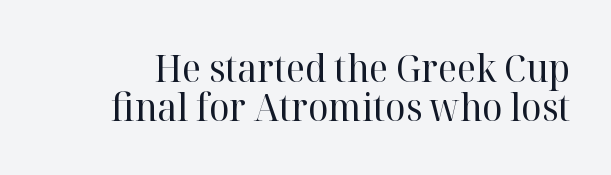
Q: Is the text bold? A: No.
Q: Is the text italic (slanted)? A: No, it is upright.
Q: Is the typeface a serif or a sans-serif typeface? A: Serif.
Q: Is the text underlined? A: No.
Q: Is the spacing between letters normal or unusually wide? A: Normal.
Q: Is the spacing between lines tight, normal or loose? A: Tight.
Q: Width (condensed, normal, or wide)? A: Normal.
Q: Stroke contrast? A: High.
Q: x-height? A: Medium.
Q: Monospaced? A: No.
